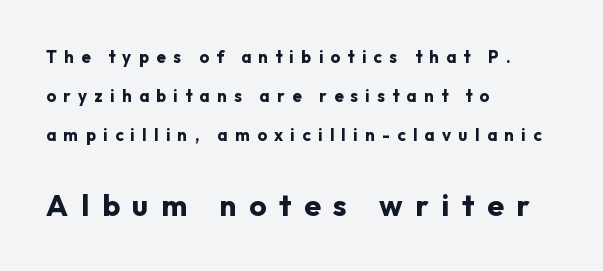
Q: Is the text bold? A: Yes.
Q: Is the text italic (slanted)? A: No, it is upright.
Q: Is the typeface a serif or a sans-serif typeface? A: Sans-serif.
Q: Is the text underlined? A: No.
Q: How is the paragraph aligned? A: Left-aligned.
Q: Is the spacing between letters normal or unusually wide? A: Unusually wide.
Q: Is the spacing between lines tight, normal or loose? A: Loose.
Q: Which block of text is set in a larger size, the first (top) or the second (bottom)? A: The second (bottom) one.
Q: Width (condensed, normal, or wide)? A: Normal.
Q: Stroke contrast? A: Low.
Q: x-height? A: Medium.
Q: Monospaced? A: No.
